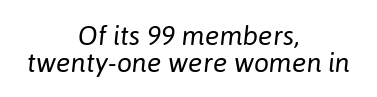
{"italic": "yes", "lean": "right", "slant_degrees": 6, "bold": "no", "underline": "no", "align": "center", "line_spacing": "tight", "line_spacing_ratio": 1.0, "letter_spacing": "normal", "letter_spacing_em": 0.0, "glyph_px": 27}
